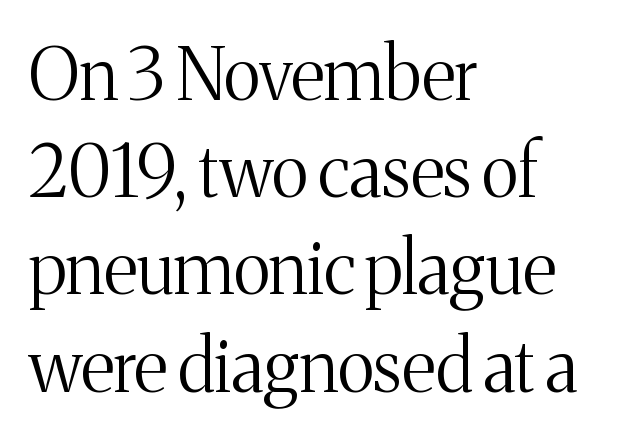
Q: Is the text bold? A: No.
Q: Is the text italic (slanted)? A: No, it is upright.
Q: Is the typeface a serif or a sans-serif typeface? A: Serif.
Q: Is the text underlined? A: No.
Q: How is the paragraph aligned? A: Left-aligned.
Q: Is the spacing between letters normal or unusually wide? A: Normal.
Q: Is the spacing between lines tight, normal or loose? A: Normal.
Q: Width (condensed, normal, or wide)? A: Normal.
Q: Stroke contrast? A: Medium.
Q: x-height? A: Medium.
Q: Monospaced? A: No.
